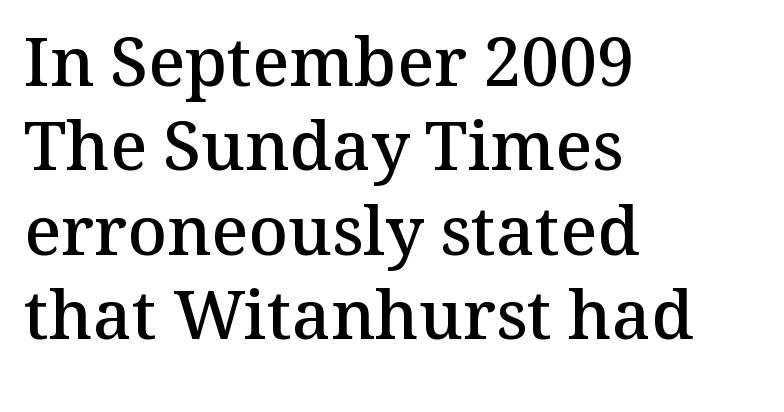
The image shows 68 px semibold serif type, upright; set left-aligned, line spacing 1.24x, normal letter spacing, not underlined; medium stroke contrast and a medium x-height.
